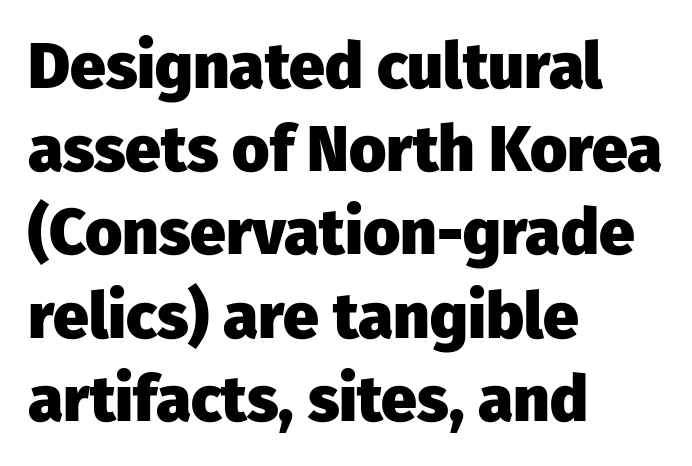
Q: Is the text bold? A: Yes.
Q: Is the text italic (slanted)? A: No, it is upright.
Q: Is the typeface a serif or a sans-serif typeface? A: Sans-serif.
Q: Is the text underlined? A: No.
Q: How is the paragraph aligned? A: Left-aligned.
Q: Is the spacing between letters normal or unusually wide? A: Normal.
Q: Is the spacing between lines tight, normal or loose? A: Normal.
Q: Width (condensed, normal, or wide)? A: Normal.
Q: Stroke contrast? A: Low.
Q: x-height? A: Medium.
Q: Monospaced? A: No.
